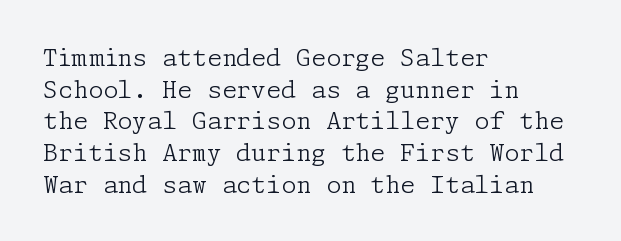
The image shows 24 px text type, upright; set left-aligned, normal line spacing (1.32x), normal letter spacing, not underlined.
